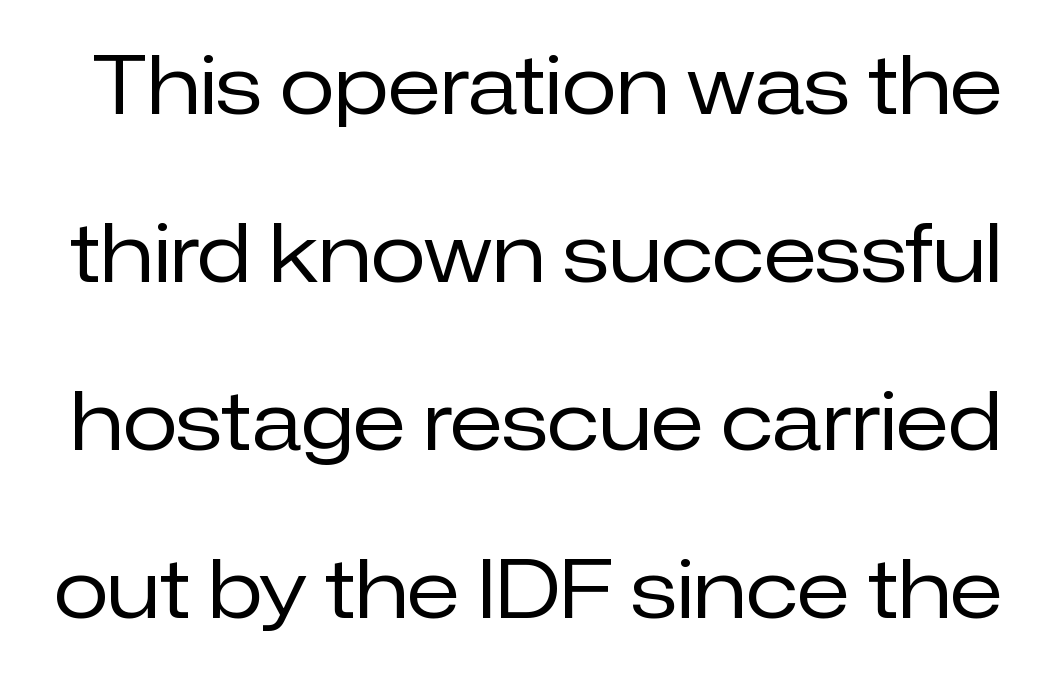
Just letters on the line, the space beneath them empty. This sample uses an upright cut, with every glyph sitting square on the baseline. Here the designer chose a conventional face with non-uniform glyph widths. This block would shrink considerably if given ordinary leading; it's expanded now. A sans-serif font was chosen for this passage. Bold? No — there's no thickening of the strokes.
